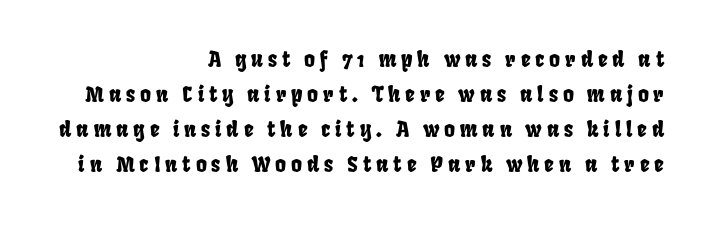
The image shows 21 px text type; set right-aligned, normal line spacing (1.67x), unusually wide letter spacing (+0.23 em), not underlined.
